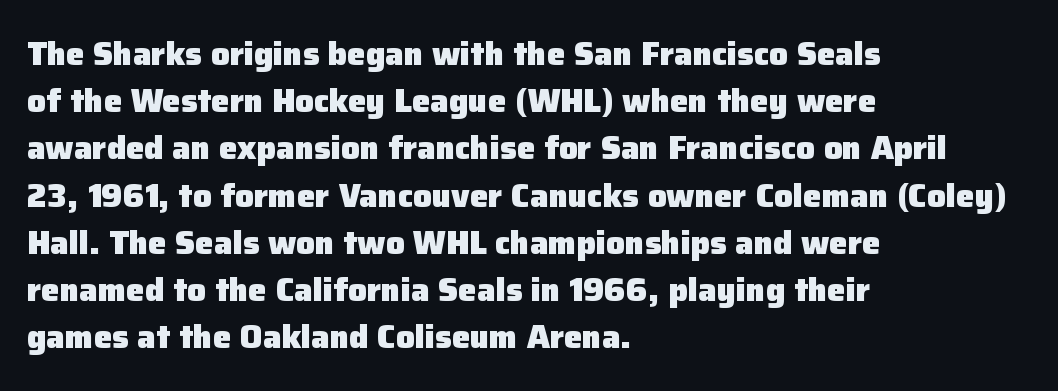
{"serif": "no", "italic": "no", "bold": "yes", "weight": "heavy", "width": "normal", "stroke_contrast": "low", "x_height": "medium", "monospaced": "no", "underline": "no", "align": "left", "line_spacing": "normal", "line_spacing_ratio": 1.43, "letter_spacing": "normal", "letter_spacing_em": 0.0, "glyph_px": 33}
